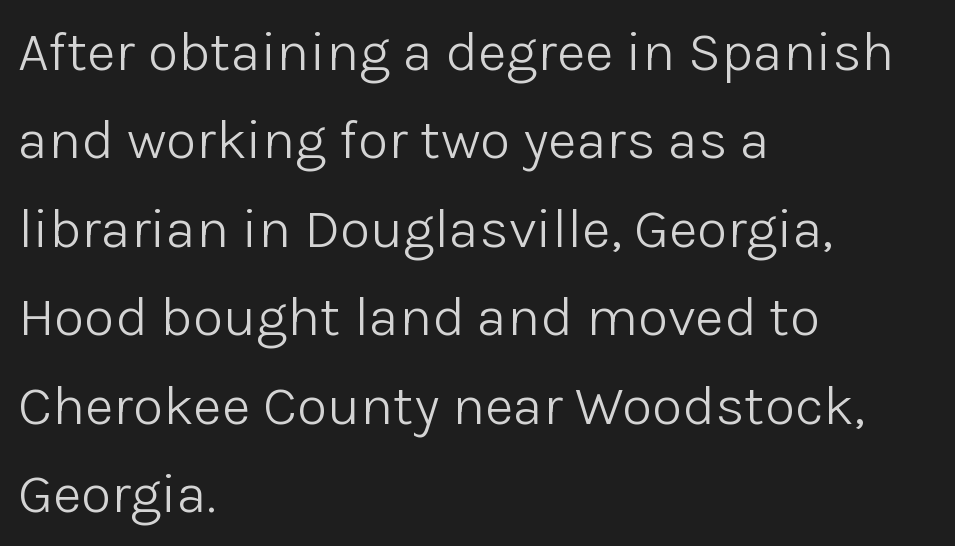
{"serif": "no", "italic": "no", "bold": "no", "weight": "light", "width": "normal", "stroke_contrast": "low", "x_height": "medium", "monospaced": "no", "underline": "no", "align": "left", "line_spacing": "normal", "line_spacing_ratio": 1.58, "letter_spacing": "normal", "letter_spacing_em": 0.0, "glyph_px": 56}
